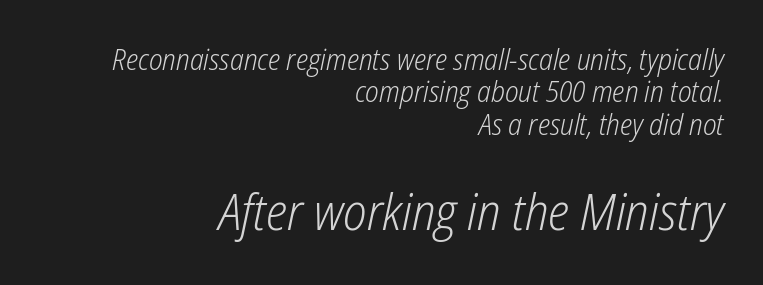
Q: Is the text bold? A: No.
Q: Is the text italic (slanted)? A: Yes, it leans right by about 12 degrees.
Q: Is the text underlined? A: No.
Q: How is the paragraph aligned? A: Right-aligned.
Q: Is the spacing between letters normal or unusually wide? A: Normal.
Q: Is the spacing between lines tight, normal or loose? A: Tight.
Q: Which block of text is set in a larger size, the first (top) or the second (bottom)? A: The second (bottom) one.
Q: Width (condensed, normal, or wide)? A: Condensed.
Q: Stroke contrast? A: Low.
Q: x-height? A: Medium.
Q: Monospaced? A: No.
